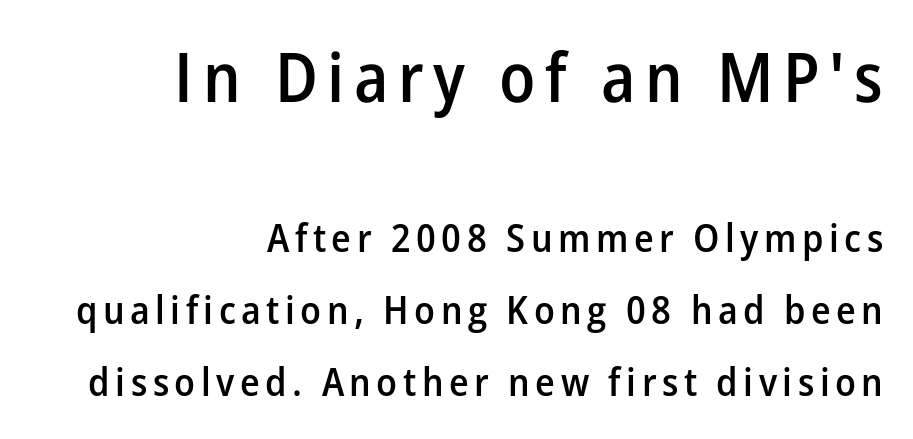
Look at the stroke-to-counter ratio: somewhat heavy, a semibold. The words here are not underlined. Unlike a traditional serif, this face leaves its strokes unadorned. Posture: vertical.
